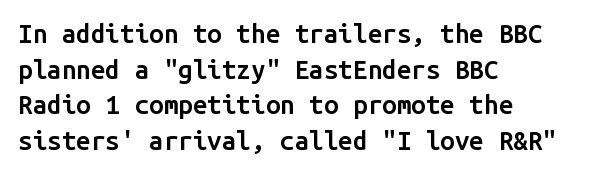
The image shows 26 px text type, upright; set left-aligned, normal line spacing (1.37x), normal letter spacing, not underlined.
